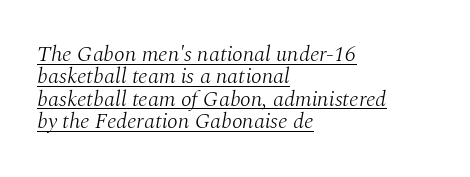
{"italic": "yes", "lean": "right", "slant_degrees": 10, "bold": "no", "underline": "yes", "align": "left", "line_spacing": "tight", "line_spacing_ratio": 1.02, "letter_spacing": "normal", "letter_spacing_em": 0.0, "glyph_px": 22}
